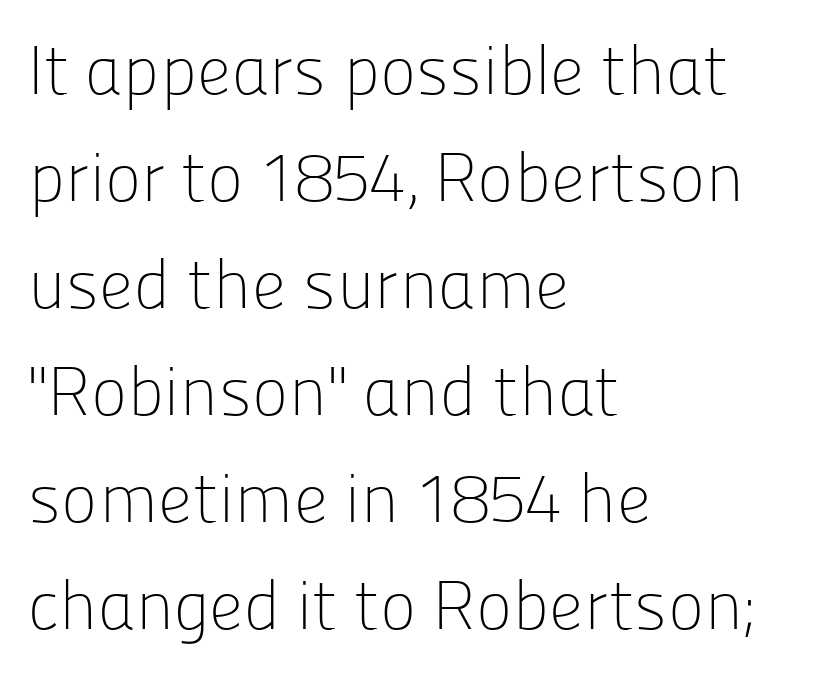
The image shows 69 px light sans-serif type, upright; set left-aligned, normal line spacing (1.55x), normal letter spacing, not underlined; low stroke contrast and a medium x-height.
